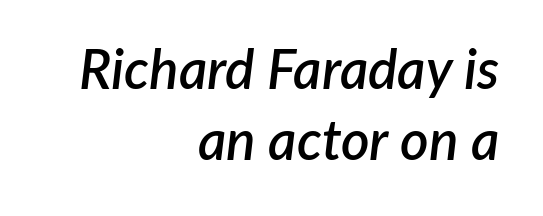
Is the block centered? No — it sits flush against the right margin. The rendering keeps characters at their native spacing. A typesetter would call this proportional, since set widths differ per character. Clear beneath every line of the passage. Every character sits at an angle, as italics do.
